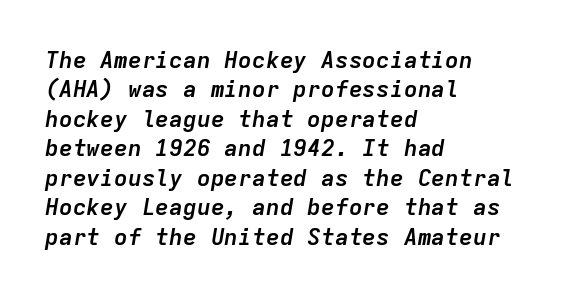
The image shows 23 px bold type, italic (leaning right); set left-aligned, normal line spacing (1.28x), normal letter spacing, not underlined.
